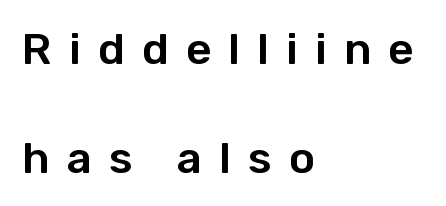
This is roman type, the default non-slanted kind. A great deal of white space separates one row of letters from the next. Honestly, there is no underline to notice here at all. Proportional: the letters do not fall into vertical columns.
